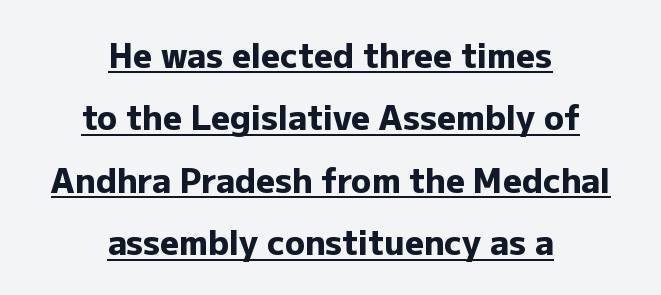
Looks like regular typesetting: each glyph gets only the width it needs. The letters stand upright; this is a roman face. The lines in this sample share a center point and differ in where they start and stop. The string is rendered with underlining switched on. What stands out about the letter spacing? Nothing — it is the standard amount.
